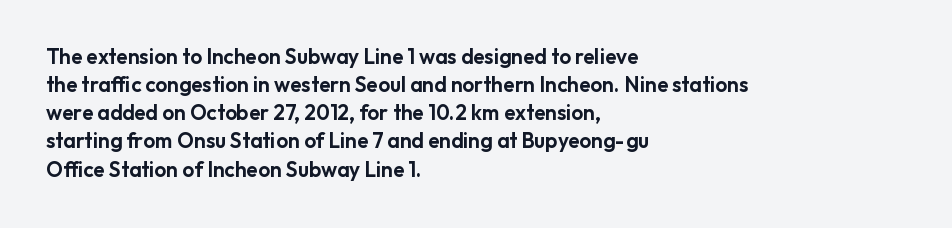
{"italic": "no", "underline": "no", "align": "left", "line_spacing": "normal", "line_spacing_ratio": 1.34, "letter_spacing": "normal", "letter_spacing_em": 0.0, "glyph_px": 21}
